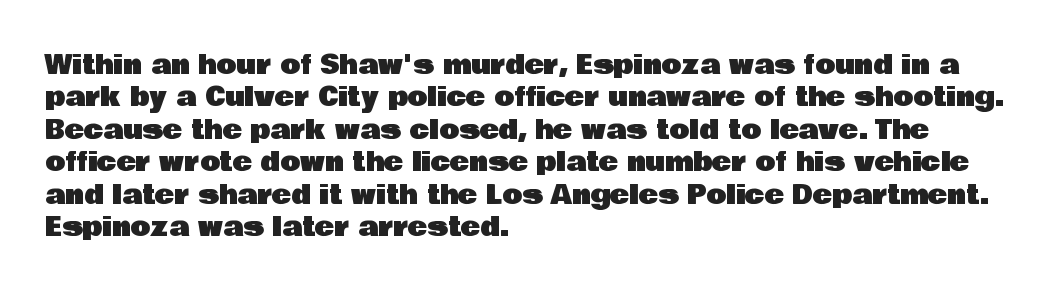
The image shows 26 px text type, upright; set left-aligned, normal line spacing (1.25x), normal letter spacing, not underlined.
